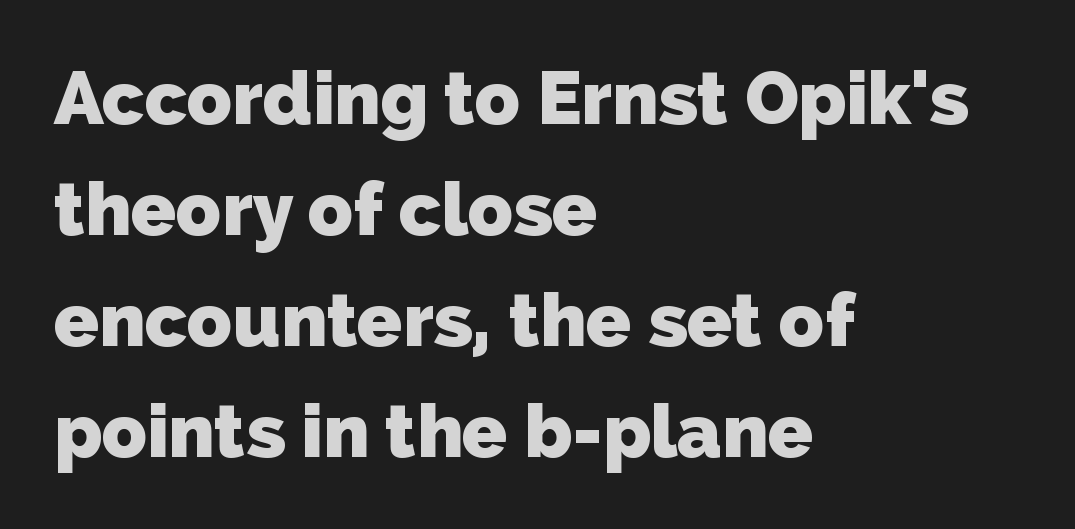
The image shows 74 px heavy sans-serif type; set left-aligned, normal line spacing (1.5x), normal letter spacing, not underlined; low stroke contrast and a medium x-height.
